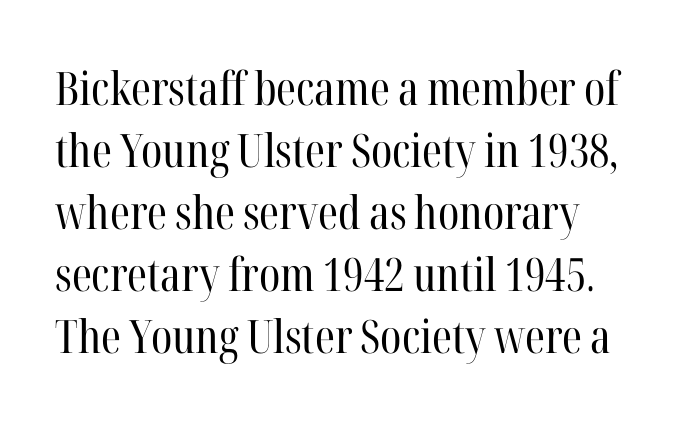
Q: Is the text bold? A: No.
Q: Is the text italic (slanted)? A: No, it is upright.
Q: Is the typeface a serif or a sans-serif typeface? A: Serif.
Q: Is the text underlined? A: No.
Q: Is the spacing between letters normal or unusually wide? A: Normal.
Q: Is the spacing between lines tight, normal or loose? A: Normal.
Q: Width (condensed, normal, or wide)? A: Condensed.
Q: Stroke contrast? A: High.
Q: x-height? A: Medium.
Q: Monospaced? A: No.
